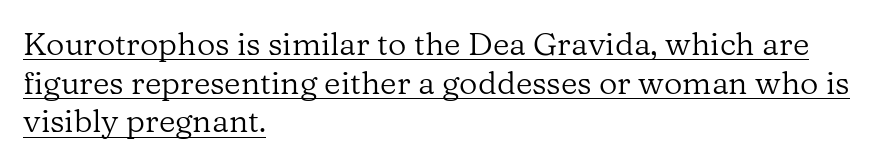
{"serif": "yes", "italic": "no", "bold": "no", "weight": "regular", "width": "normal", "stroke_contrast": "low", "x_height": "medium", "monospaced": "no", "underline": "yes", "align": "left", "line_spacing_ratio": 1.21, "letter_spacing": "normal", "letter_spacing_em": 0.0, "glyph_px": 32}
